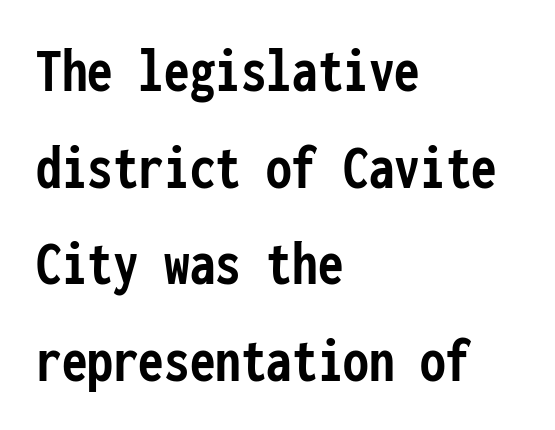
The image shows 64 px semibold, condensed sans-serif type, upright, monospaced; set left-aligned, normal line spacing (1.51x), normal letter spacing, not underlined; low stroke contrast and a medium x-height.
